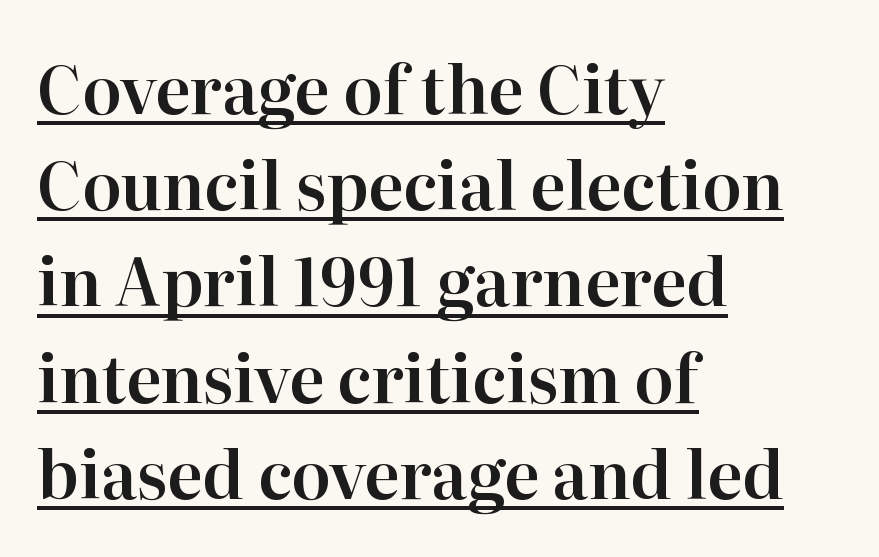
{"serif": "yes", "italic": "no", "width": "normal", "stroke_contrast": "high", "x_height": "medium", "monospaced": "no", "underline": "yes", "align": "left", "line_spacing": "normal", "line_spacing_ratio": 1.48, "letter_spacing": "normal", "letter_spacing_em": 0.0, "glyph_px": 65}
